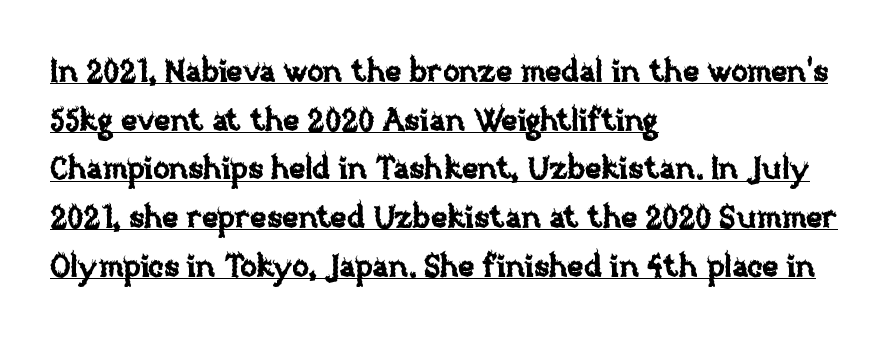
Q: Is the text italic (slanted)? A: No, it is upright.
Q: Is the text underlined? A: Yes.
Q: How is the paragraph aligned? A: Left-aligned.
Q: Is the spacing between letters normal or unusually wide? A: Normal.
Q: Is the spacing between lines tight, normal or loose? A: Normal.
Q: Width (condensed, normal, or wide)? A: Normal.
Q: Stroke contrast? A: Low.
Q: x-height? A: Large.
Q: Monospaced? A: No.
